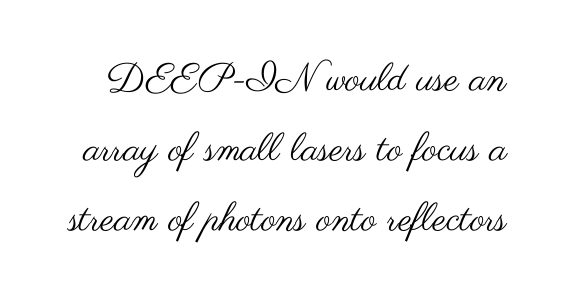
{"serif": "no", "bold": "no", "weight": "regular", "width": "wide", "stroke_contrast": "medium", "x_height": "small", "monospaced": "no", "underline": "no", "line_spacing_ratio": 1.79, "letter_spacing": "normal", "letter_spacing_em": 0.0, "glyph_px": 39}
